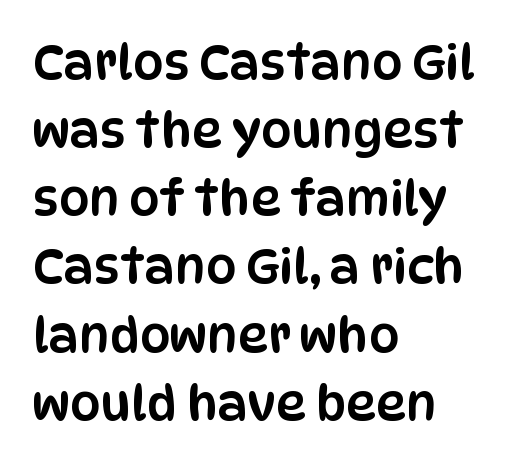
The characters display no serif detailing; their extremities are plain. The rendering keeps characters at their native spacing. The rendering uses a moderate line-height, typical for paragraphs. The letters stand upright; this is a roman face. The baseline area is clear.
